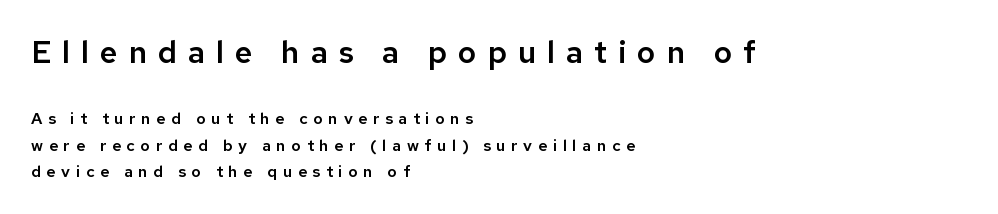
The characters display no serif detailing; their extremities are plain. These two chunks differ in scale, with the top chunk taking the larger measure. A typesetter would call this proportional, since set widths differ per character. The paragraph has a hard left edge and a soft right edge.
